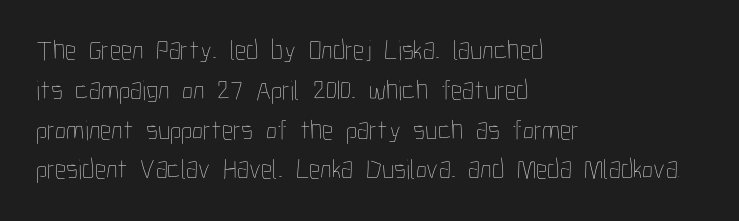
Q: Is the text bold? A: No.
Q: Is the text italic (slanted)? A: No, it is upright.
Q: Is the text underlined? A: No.
Q: How is the paragraph aligned? A: Left-aligned.
Q: Is the spacing between letters normal or unusually wide? A: Normal.
Q: Is the spacing between lines tight, normal or loose? A: Normal.
Q: Width (condensed, normal, or wide)? A: Condensed.
Q: Stroke contrast? A: Low.
Q: x-height? A: Medium.
Q: Monospaced? A: No.
